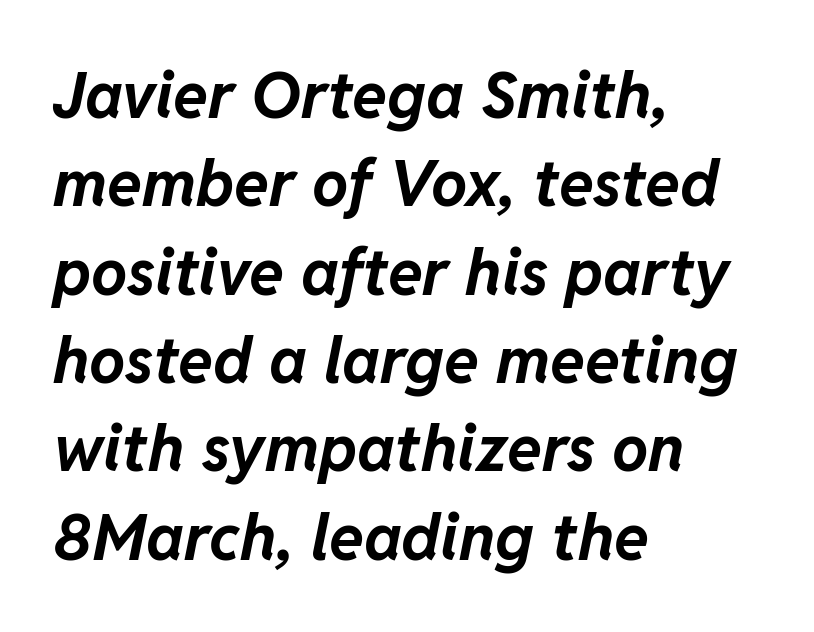
{"italic": "yes", "lean": "right", "slant_degrees": 11, "bold": "yes", "weight": "bold", "width": "normal", "stroke_contrast": "low", "x_height": "medium", "monospaced": "no", "underline": "no", "align": "left", "line_spacing": "normal", "line_spacing_ratio": 1.38, "letter_spacing": "normal", "letter_spacing_em": 0.0, "glyph_px": 64}
